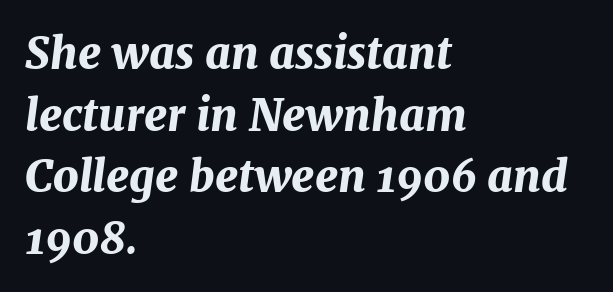
Typographic density is high because the face is bold. Plain, unruled lines of type. Emphasis-style slanted type is in use. You could call the tracking neutral — neither tight nor loose.
